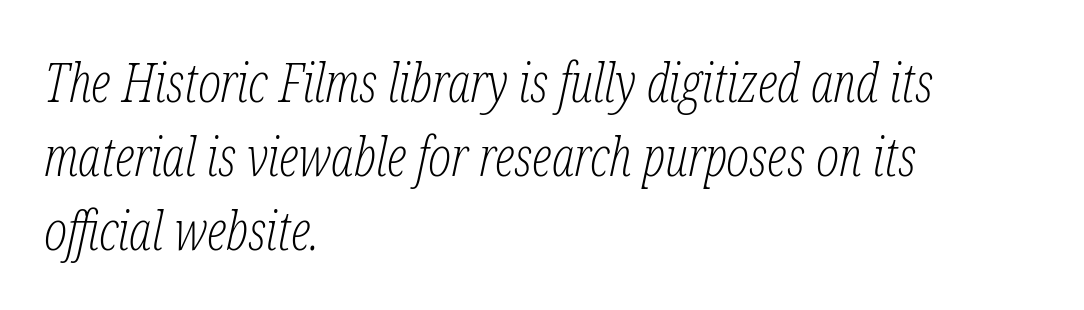
{"serif": "yes", "italic": "yes", "lean": "right", "slant_degrees": 12, "bold": "no", "weight": "light", "width": "condensed", "stroke_contrast": "low", "x_height": "medium", "monospaced": "no", "underline": "no", "align": "left", "line_spacing": "normal", "line_spacing_ratio": 1.37, "letter_spacing": "normal", "letter_spacing_em": 0.0, "glyph_px": 54}
